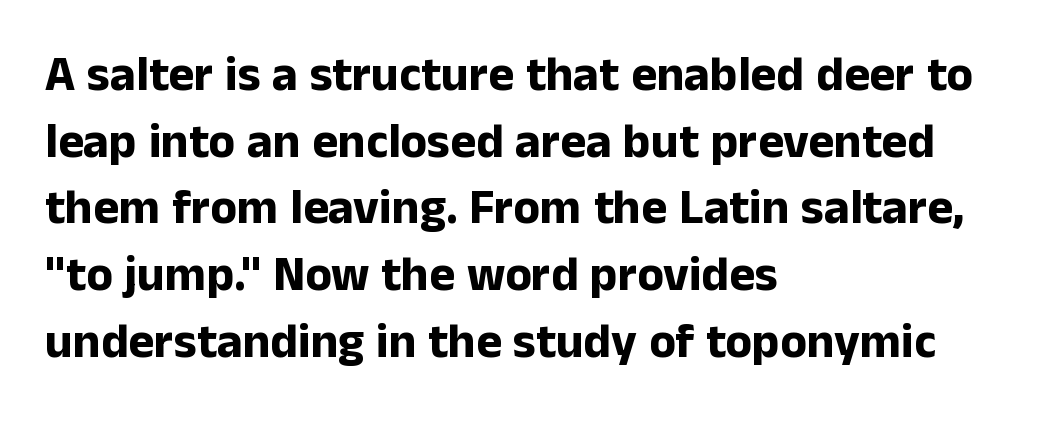
Q: Is the text bold? A: Yes.
Q: Is the text italic (slanted)? A: No, it is upright.
Q: Is the typeface a serif or a sans-serif typeface? A: Sans-serif.
Q: Is the text underlined? A: No.
Q: How is the paragraph aligned? A: Left-aligned.
Q: Is the spacing between letters normal or unusually wide? A: Normal.
Q: Is the spacing between lines tight, normal or loose? A: Normal.
Q: Width (condensed, normal, or wide)? A: Normal.
Q: Stroke contrast? A: Low.
Q: x-height? A: Medium.
Q: Monospaced? A: No.
